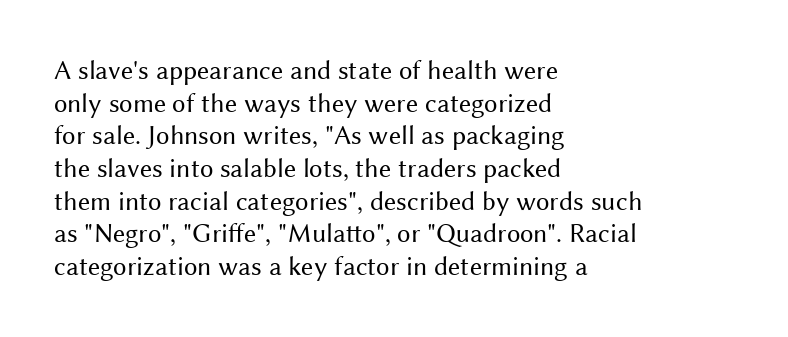
What stands out about the letter spacing? Nothing — it is the standard amount. This is not heavy type; no bold has been used. Just letters on the line, the space beneath them empty. Notice how the stems are strictly vertical — no italics here. This rendering uses left alignment, leaving the right contour irregular.
